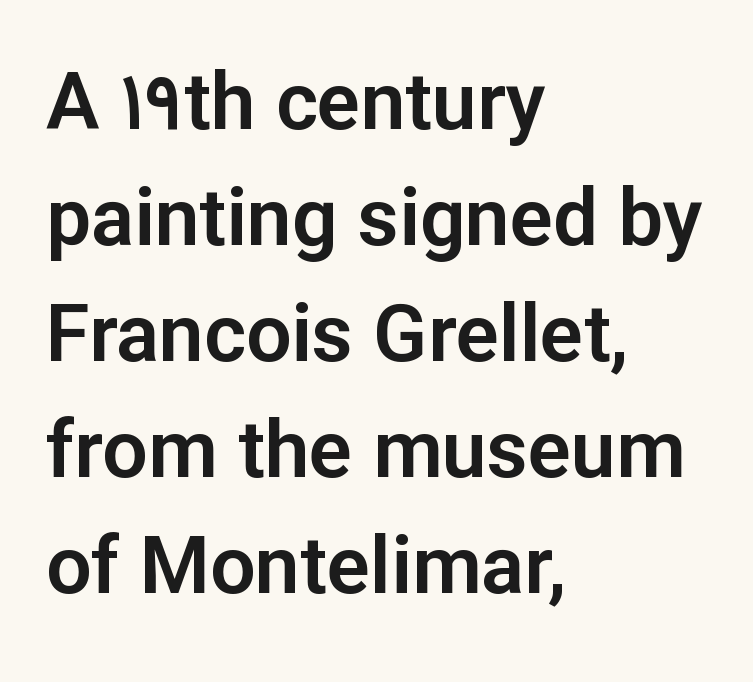
Q: Is the text italic (slanted)? A: No, it is upright.
Q: Is the typeface a serif or a sans-serif typeface? A: Sans-serif.
Q: Is the text underlined? A: No.
Q: How is the paragraph aligned? A: Left-aligned.
Q: Is the spacing between letters normal or unusually wide? A: Normal.
Q: Is the spacing between lines tight, normal or loose? A: Normal.
Q: Width (condensed, normal, or wide)? A: Normal.
Q: Stroke contrast? A: Low.
Q: x-height? A: Medium.
Q: Monospaced? A: No.
